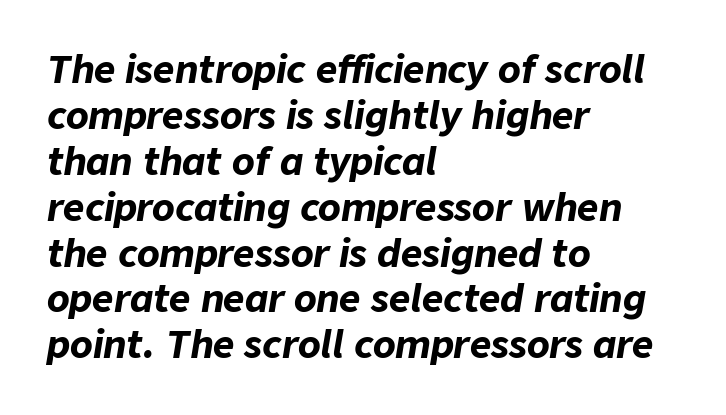
Q: Is the text bold? A: Yes.
Q: Is the text italic (slanted)? A: Yes, it leans right by about 9 degrees.
Q: Is the text underlined? A: No.
Q: How is the paragraph aligned? A: Left-aligned.
Q: Is the spacing between letters normal or unusually wide? A: Normal.
Q: Width (condensed, normal, or wide)? A: Normal.
Q: Stroke contrast? A: Low.
Q: x-height? A: Medium.
Q: Monospaced? A: No.
